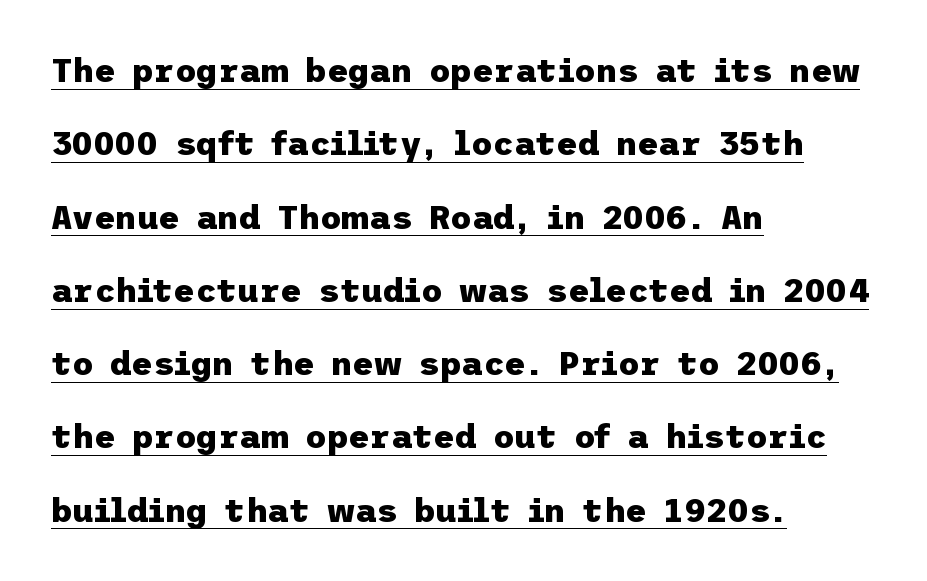
Its strokes are broad and dark, the hallmark of bold type. The rendering uses the underline text-decoration. The rendering anchors every line to the left-hand side. Honestly, the rows look like they've been pulled way apart.
